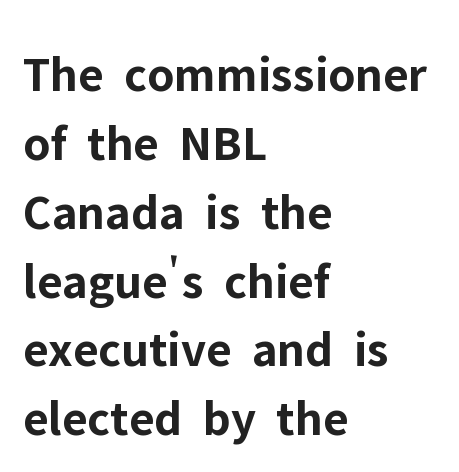
The image shows 51 px bold sans-serif type, upright; set left-aligned, normal line spacing (1.35x), normal letter spacing, not underlined; low stroke contrast and a medium x-height.
